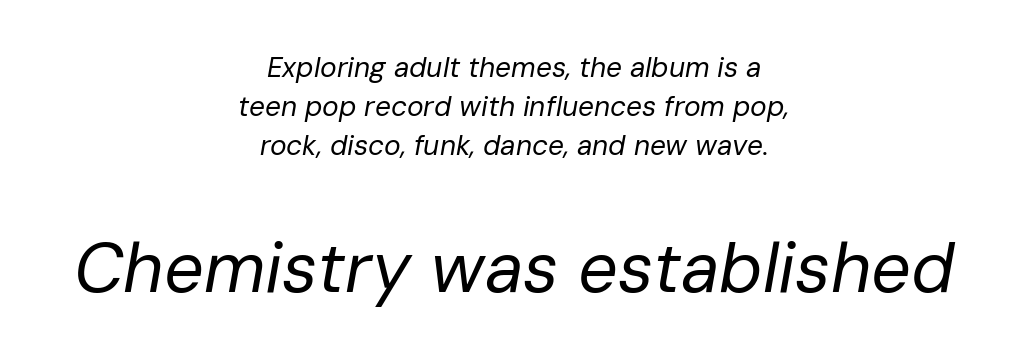
The more generous point size was reserved for the lower chunk. Alignment: centered. These lines sit exactly where default settings would place them. Proportional: the letters do not fall into vertical columns. Is the type heavy? It reads as light-to-regular instead. Bare-footed words on every line.
